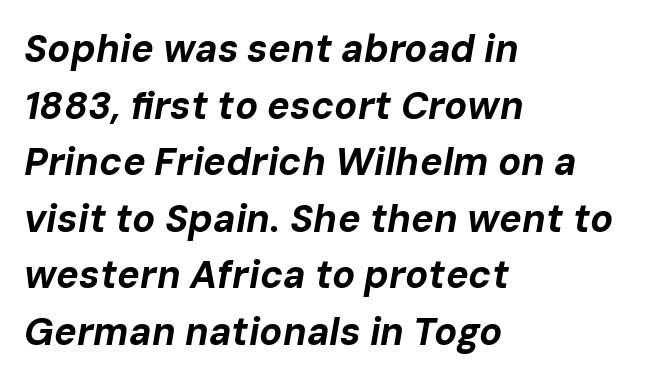
The image shows 38 px bold type, italic (leaning right); set left-aligned, normal line spacing (1.49x), normal letter spacing, not underlined; low stroke contrast and a medium x-height.
